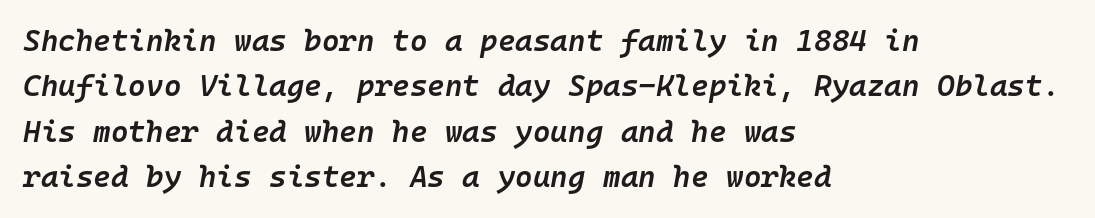
Q: Is the text bold? A: Semi-bold.
Q: Is the text italic (slanted)? A: Yes, it leans right by about 10 degrees.
Q: Is the text underlined? A: No.
Q: How is the paragraph aligned? A: Left-aligned.
Q: Is the spacing between letters normal or unusually wide? A: Normal.
Q: Is the spacing between lines tight, normal or loose? A: Normal.
Q: Width (condensed, normal, or wide)? A: Normal.
Q: Stroke contrast? A: Low.
Q: x-height? A: Medium.
Q: Monospaced? A: Yes.
